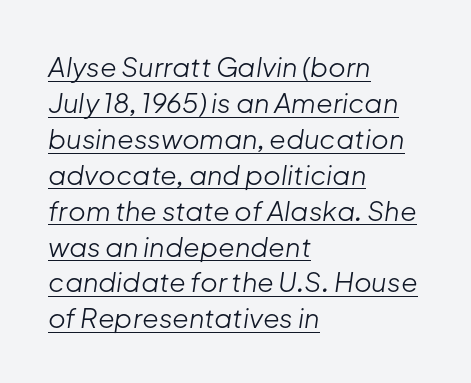
{"italic": "yes", "lean": "right", "slant_degrees": 8, "bold": "no", "underline": "yes", "align": "left", "line_spacing": "normal", "line_spacing_ratio": 1.33, "letter_spacing": "normal", "letter_spacing_em": 0.0, "glyph_px": 27}
